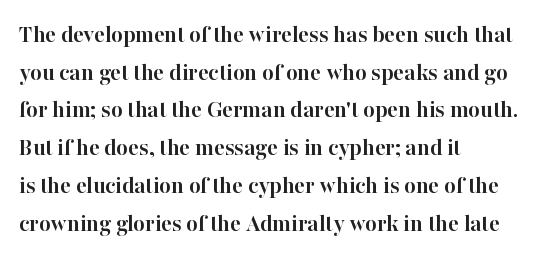
Students, note that the glyphs here touch the page at normal intervals. The vertical gap from one line to the next is medium. The lettering stays uniformly vertical, giving the passage a roman look. The lines are quadded left. Heft: maximum for text — a bold. Type without underlining.
